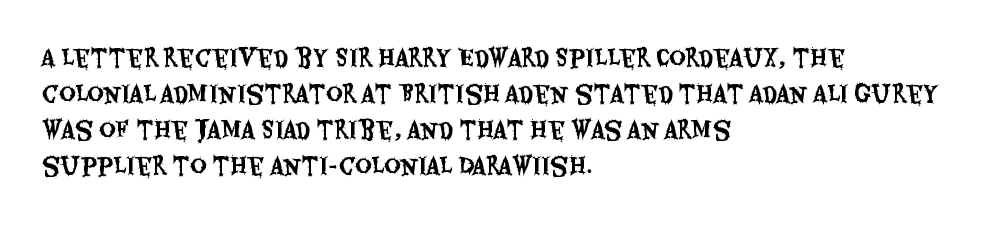
Q: Is the text italic (slanted)? A: No, it is upright.
Q: Is the text underlined? A: No.
Q: How is the paragraph aligned? A: Left-aligned.
Q: Is the spacing between letters normal or unusually wide? A: Normal.
Q: Is the spacing between lines tight, normal or loose? A: Normal.
